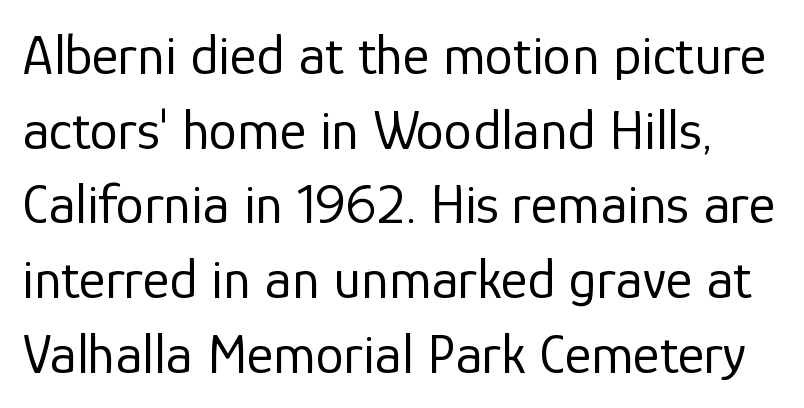
Q: Is the text bold? A: No.
Q: Is the text italic (slanted)? A: No, it is upright.
Q: Is the typeface a serif or a sans-serif typeface? A: Sans-serif.
Q: Is the text underlined? A: No.
Q: Is the spacing between letters normal or unusually wide? A: Normal.
Q: Is the spacing between lines tight, normal or loose? A: Normal.
Q: Width (condensed, normal, or wide)? A: Normal.
Q: Stroke contrast? A: Low.
Q: x-height? A: Medium.
Q: Monospaced? A: No.
